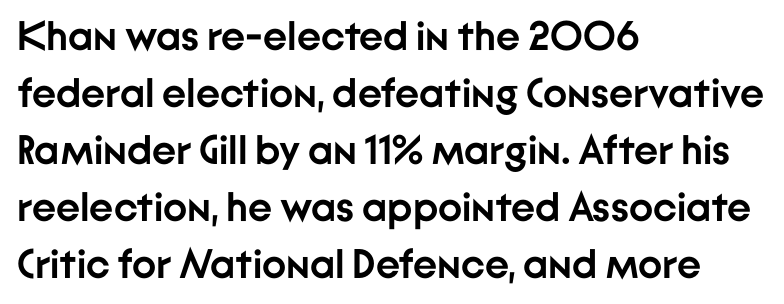
Q: Is the text bold? A: Yes.
Q: Is the text italic (slanted)? A: No, it is upright.
Q: Is the typeface a serif or a sans-serif typeface? A: Sans-serif.
Q: Is the text underlined? A: No.
Q: How is the paragraph aligned? A: Left-aligned.
Q: Is the spacing between letters normal or unusually wide? A: Normal.
Q: Is the spacing between lines tight, normal or loose? A: Normal.
Q: Width (condensed, normal, or wide)? A: Normal.
Q: Stroke contrast? A: Low.
Q: x-height? A: Medium.
Q: Monospaced? A: No.
